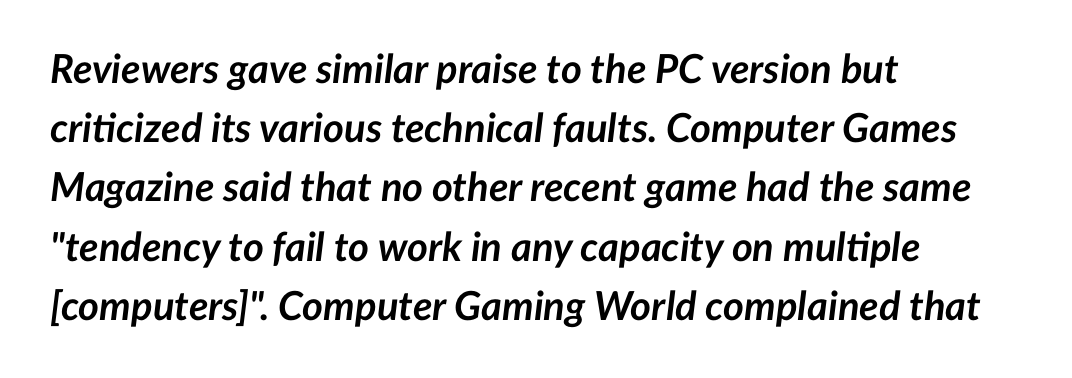
Q: Is the text bold? A: Yes.
Q: Is the text italic (slanted)? A: Yes, it leans right by about 7 degrees.
Q: Is the text underlined? A: No.
Q: How is the paragraph aligned? A: Left-aligned.
Q: Is the spacing between letters normal or unusually wide? A: Normal.
Q: Is the spacing between lines tight, normal or loose? A: Normal.
Q: Width (condensed, normal, or wide)? A: Normal.
Q: Stroke contrast? A: Low.
Q: x-height? A: Medium.
Q: Monospaced? A: No.
